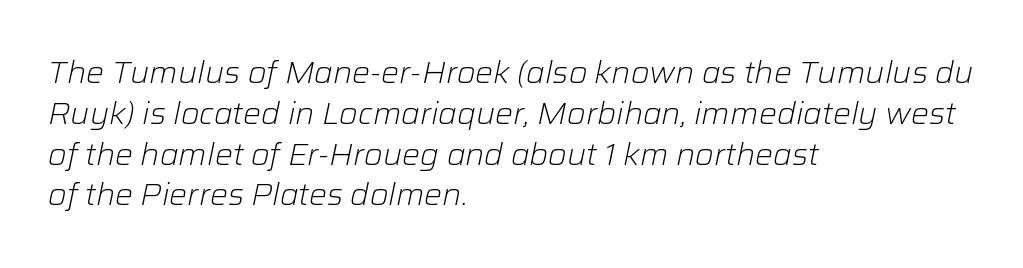
Q: Is the text bold? A: No.
Q: Is the text italic (slanted)? A: Yes, it leans right by about 12 degrees.
Q: Is the text underlined? A: No.
Q: How is the paragraph aligned? A: Left-aligned.
Q: Is the spacing between letters normal or unusually wide? A: Normal.
Q: Is the spacing between lines tight, normal or loose? A: Normal.
Q: Width (condensed, normal, or wide)? A: Normal.
Q: Stroke contrast? A: Low.
Q: x-height? A: Medium.
Q: Monospaced? A: No.
